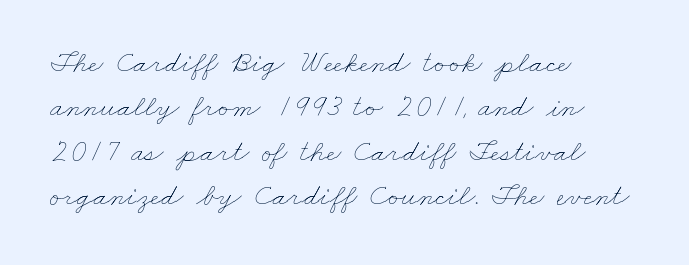
The image shows 31 px thin, wide type; set left-aligned, normal line spacing (1.43x), normal letter spacing, not underlined; low stroke contrast and a small x-height.
